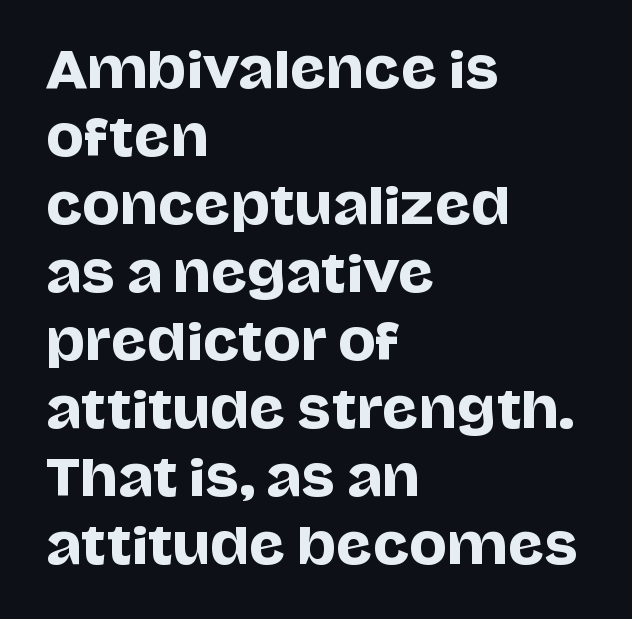
Q: Is the text italic (slanted)? A: No, it is upright.
Q: Is the typeface a serif or a sans-serif typeface? A: Sans-serif.
Q: Is the text underlined? A: No.
Q: How is the paragraph aligned? A: Left-aligned.
Q: Is the spacing between letters normal or unusually wide? A: Normal.
Q: Is the spacing between lines tight, normal or loose? A: Normal.
Q: Width (condensed, normal, or wide)? A: Normal.
Q: Stroke contrast? A: Low.
Q: x-height? A: Large.
Q: Monospaced? A: No.
